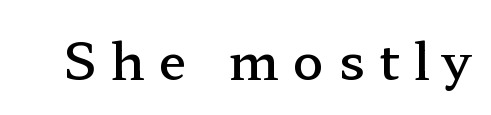
Q: Is the text bold? A: Semi-bold.
Q: Is the text italic (slanted)? A: No, it is upright.
Q: Is the typeface a serif or a sans-serif typeface? A: Serif.
Q: Is the text underlined? A: No.
Q: Is the spacing between letters normal or unusually wide? A: Unusually wide.
Q: Width (condensed, normal, or wide)? A: Wide.
Q: Stroke contrast? A: Low.
Q: x-height? A: Medium.
Q: Monospaced? A: No.
